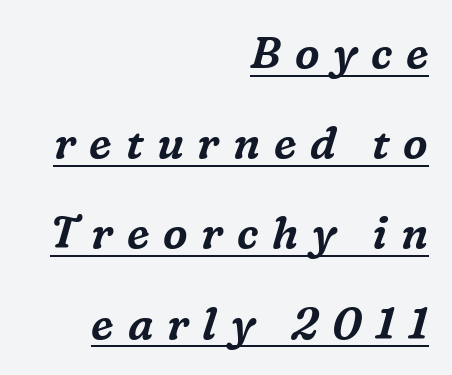
The image shows 44 px serif type, italic (leaning right); set right-aligned, loose line spacing (2.05x), unusually wide letter spacing (+0.31 em), underlined; medium stroke contrast and a medium x-height.
